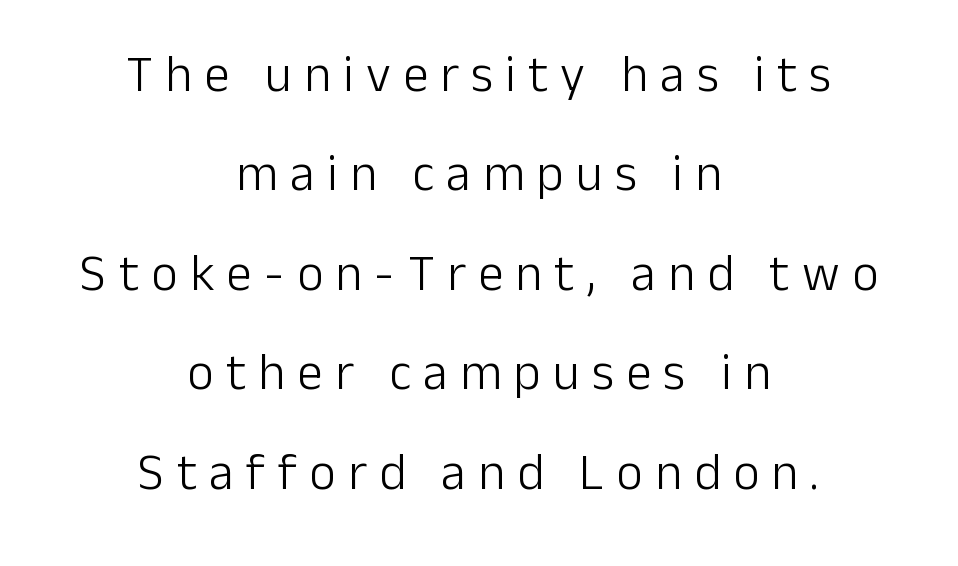
The image shows 51 px light sans-serif type, upright; set centered, loose line spacing (1.95x), unusually wide letter spacing (+0.24 em), not underlined; low stroke contrast and a medium x-height.
